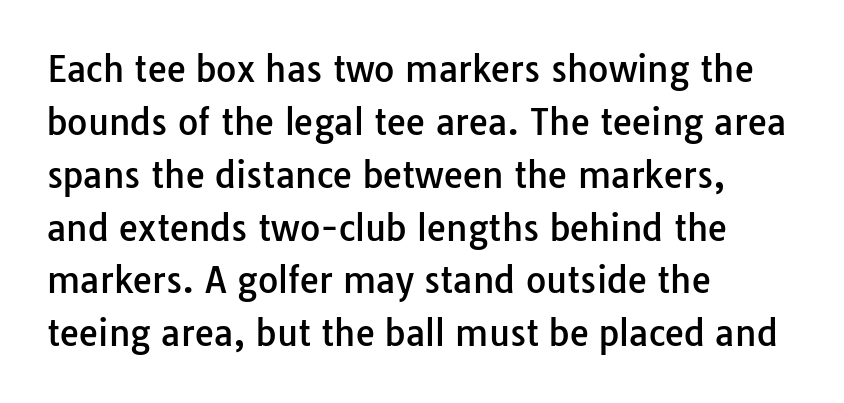
The gap between lines stays unmarked. Is there much room between lines? A standard amount, neither cramped nor airy. Inter-character spacing is left at the font's built-in metrics. The rendering anchors every line to the left-hand side. This is roman type, the default non-slanted kind.
